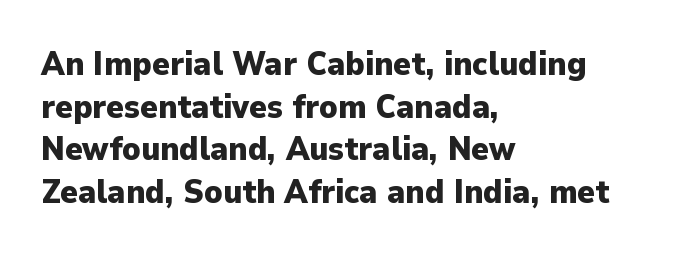
This block has exactly the height ordinary leading produces. Reading down the block, your eye returns to a fixed left position each line. Regarding serifs, this sample does without them. Heavy-handed strokes throughout: this text is bold. This sample uses an upright cut, with every glyph sitting square on the baseline. Underline: absent.
